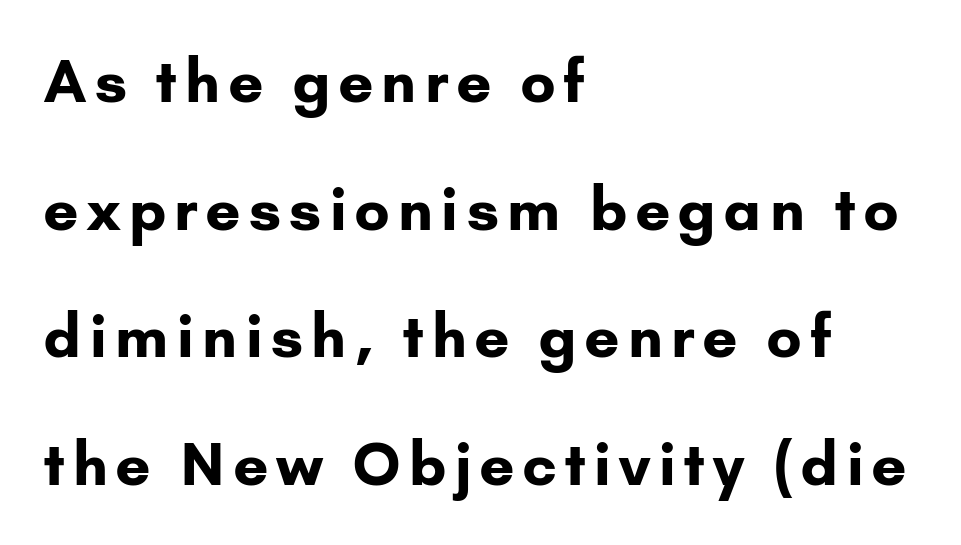
{"serif": "no", "italic": "no", "bold": "yes", "weight": "bold", "width": "normal", "stroke_contrast": "low", "x_height": "small", "monospaced": "no", "underline": "no", "align": "left", "line_spacing": "loose", "line_spacing_ratio": 2.2, "glyph_px": 58}
